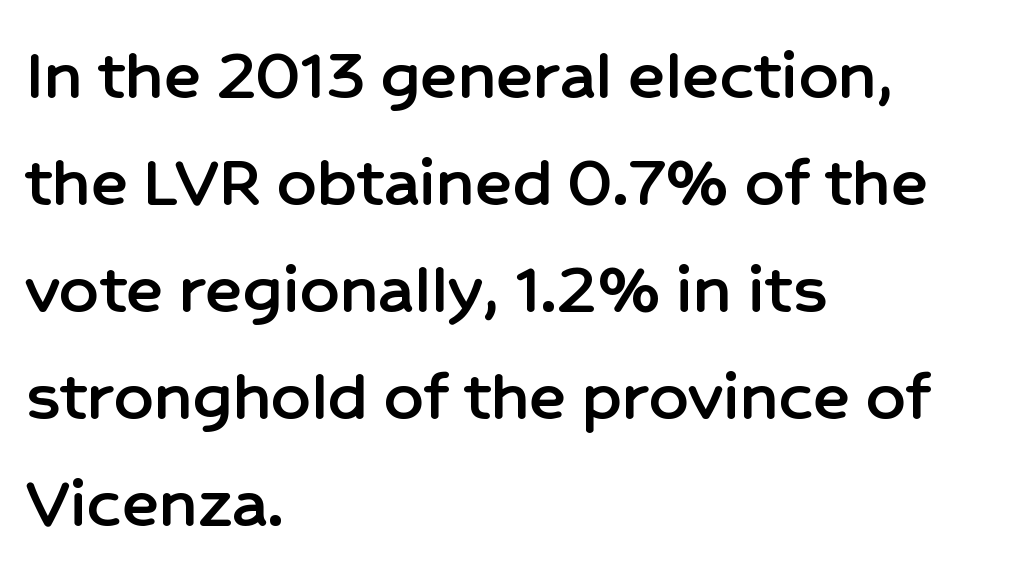
This rendering employs a face without finishing strokes, i.e., a sans-serif. The lines in this sample share a left origin and differ only in where they stop. The font's upright variant was chosen for this text. Descenders are the only things crossing below the line. Varying glyph widths throughout — classic text-font behaviour. Nothing unusual about the tracking: characters are spaced as the font intends.
